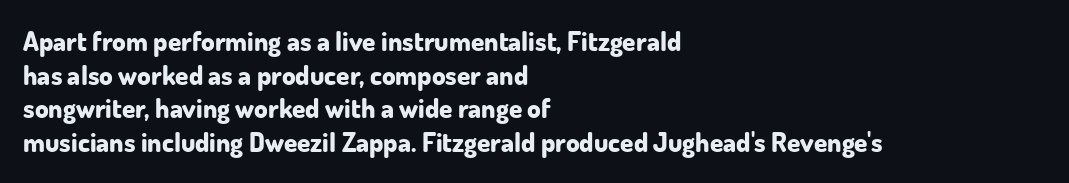
Its strokes are broad and dark, the hallmark of bold type. It's the straight-up-and-down kind of type. Regular leading. Caption: standard tracking, unaltered.
